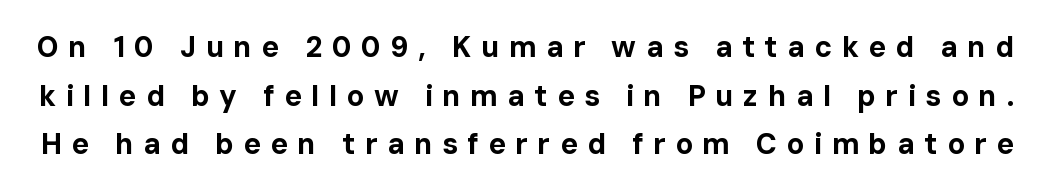
Q: Is the text bold? A: Yes.
Q: Is the text italic (slanted)? A: No, it is upright.
Q: Is the typeface a serif or a sans-serif typeface? A: Sans-serif.
Q: Is the text underlined? A: No.
Q: Is the spacing between letters normal or unusually wide? A: Unusually wide.
Q: Is the spacing between lines tight, normal or loose? A: Normal.
Q: Width (condensed, normal, or wide)? A: Normal.
Q: Stroke contrast? A: Low.
Q: x-height? A: Medium.
Q: Monospaced? A: No.
